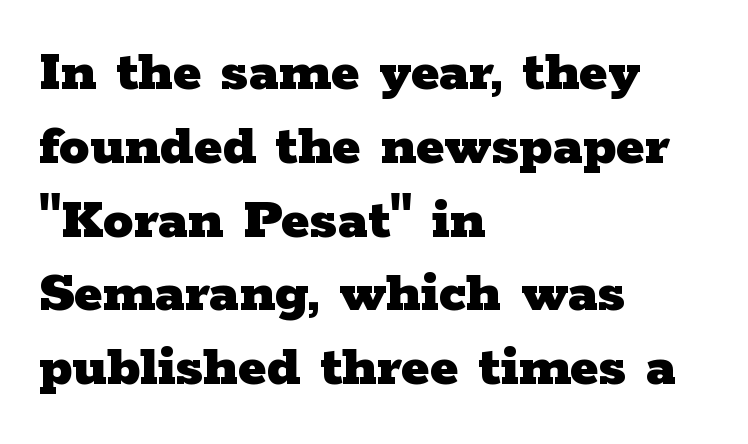
The image shows 61 px heavy, wide serif type, upright; set left-aligned, line spacing 1.21x, normal letter spacing, not underlined; low stroke contrast and a medium x-height.
